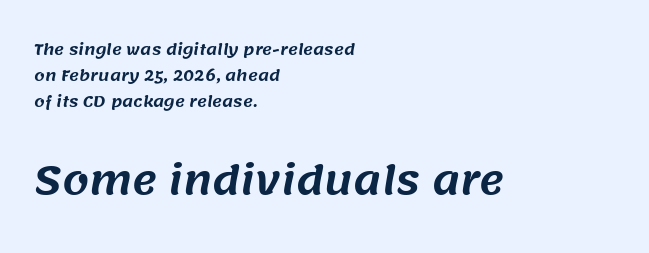
Each letter's strokes conclude bluntly, with no projecting serifs. The letters advance in unequal steps, a hallmark of proportional type. A typesetter would call this zero additional tracking. Line starts are locked; line ends wander.
